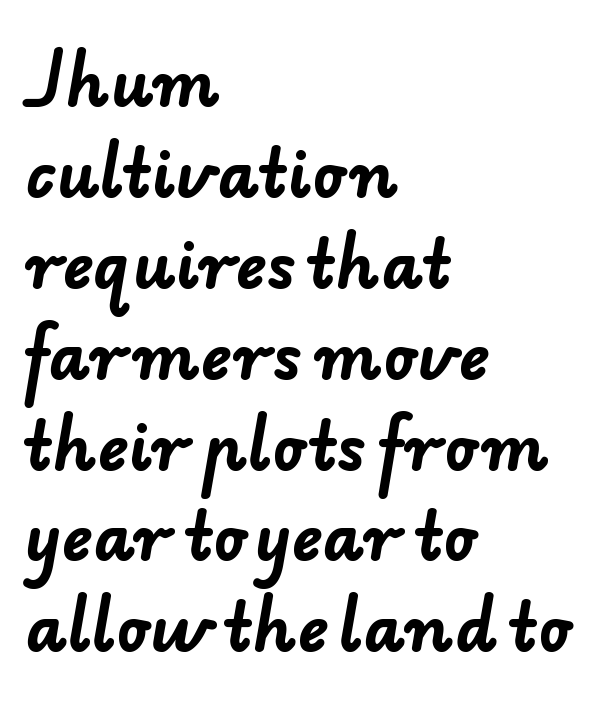
Q: Is the text bold? A: Yes.
Q: Is the typeface a serif or a sans-serif typeface? A: Sans-serif.
Q: Is the text underlined? A: No.
Q: How is the paragraph aligned? A: Left-aligned.
Q: Is the spacing between letters normal or unusually wide? A: Normal.
Q: Is the spacing between lines tight, normal or loose? A: Normal.
Q: Width (condensed, normal, or wide)? A: Normal.
Q: Stroke contrast? A: Low.
Q: x-height? A: Small.
Q: Monospaced? A: No.
